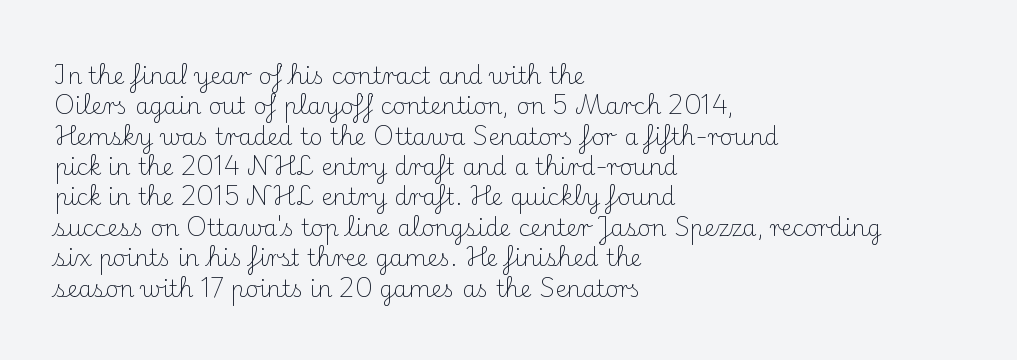
The space directly below the letters is spotless. Caption: standard tracking, unaltered. Vertically, the passage feels balanced, rows spaced as you'd expect. Does the lettering tilt? It doesn't — this is upright.
